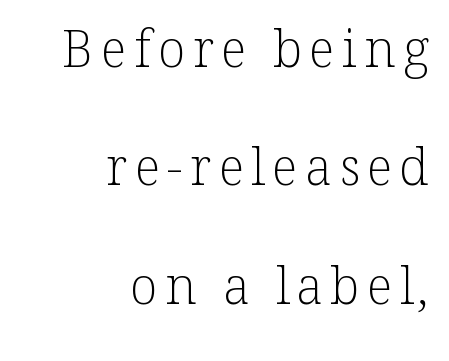
Q: Is the text bold? A: No.
Q: Is the text italic (slanted)? A: No, it is upright.
Q: Is the typeface a serif or a sans-serif typeface? A: Serif.
Q: Is the text underlined? A: No.
Q: How is the paragraph aligned? A: Right-aligned.
Q: Is the spacing between lines tight, normal or loose? A: Loose.
Q: Width (condensed, normal, or wide)? A: Normal.
Q: Stroke contrast? A: Low.
Q: x-height? A: Medium.
Q: Monospaced? A: No.
